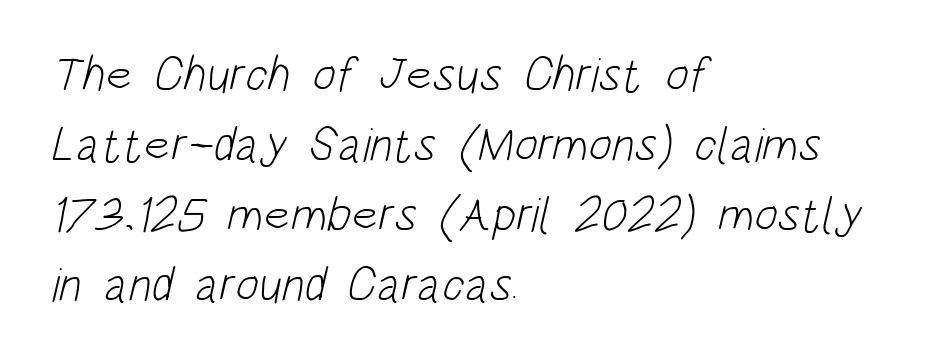
Q: Is the text bold? A: No.
Q: Is the typeface a serif or a sans-serif typeface? A: Sans-serif.
Q: Is the text underlined? A: No.
Q: How is the paragraph aligned? A: Left-aligned.
Q: Is the spacing between letters normal or unusually wide? A: Normal.
Q: Is the spacing between lines tight, normal or loose? A: Normal.
Q: Width (condensed, normal, or wide)? A: Condensed.
Q: Stroke contrast? A: Low.
Q: x-height? A: Large.
Q: Monospaced? A: No.
